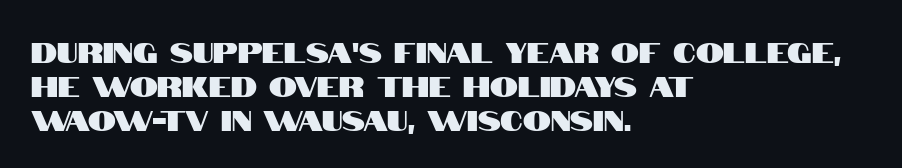
The image shows 28 px condensed sans-serif type, upright; set left-aligned, line spacing 1.22x, normal letter spacing, not underlined; high stroke contrast and a large x-height.
